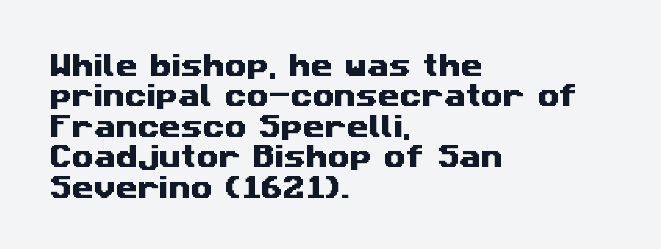
Q: Is the text underlined? A: No.
Q: How is the paragraph aligned? A: Left-aligned.
Q: Is the spacing between letters normal or unusually wide? A: Normal.
